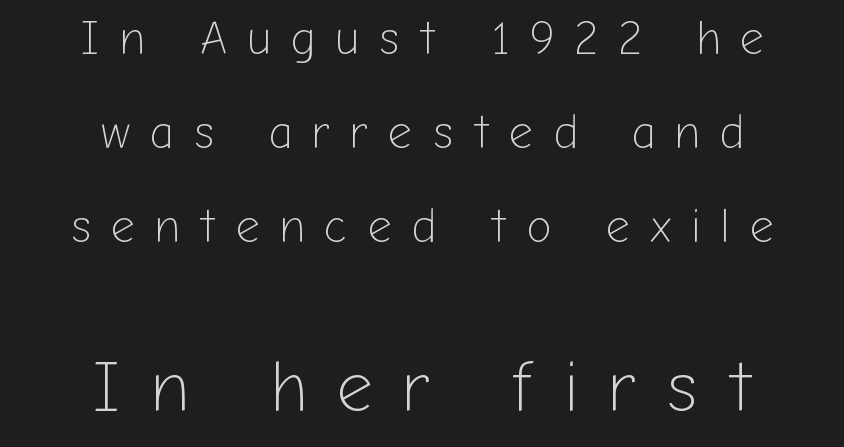
{"serif": "no", "italic": "no", "bold": "no", "weight": "light", "width": "normal", "stroke_contrast": "low", "x_height": "medium", "monospaced": "no", "underline": "no", "align": "center", "line_spacing": "loose", "line_spacing_ratio": 2.0, "letter_spacing": "wide", "letter_spacing_em": 0.42, "larger_block": "second", "size_ratio": 1.51, "glyph_px": 71}
